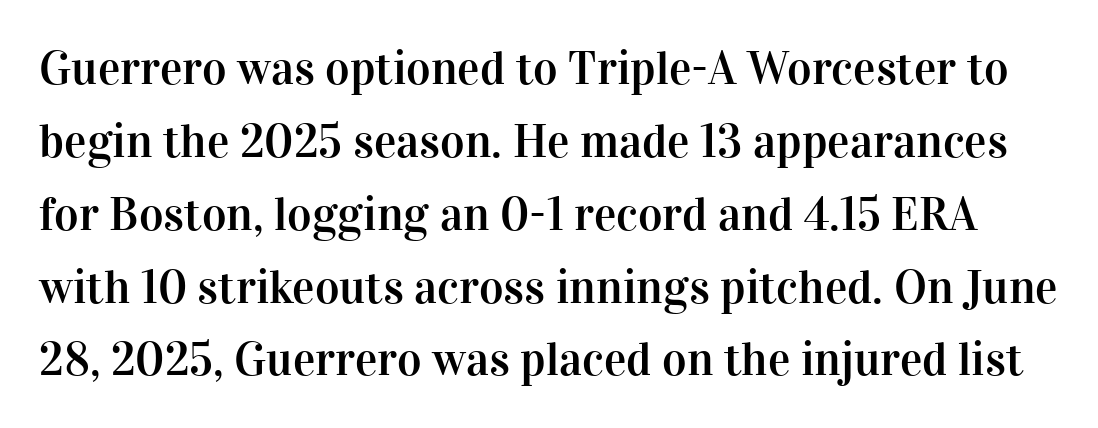
The image shows 47 px serif type, upright; set normal line spacing (1.55x), normal letter spacing, not underlined; high stroke contrast and a medium x-height.
